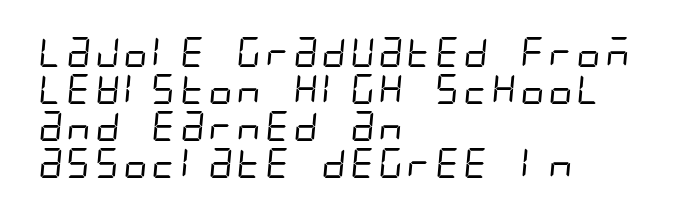
The image shows 30 px regular-weight, condensed sans-serif type; set left-aligned, line spacing 1.23x, normal letter spacing, not underlined; low stroke contrast and a large x-height.
